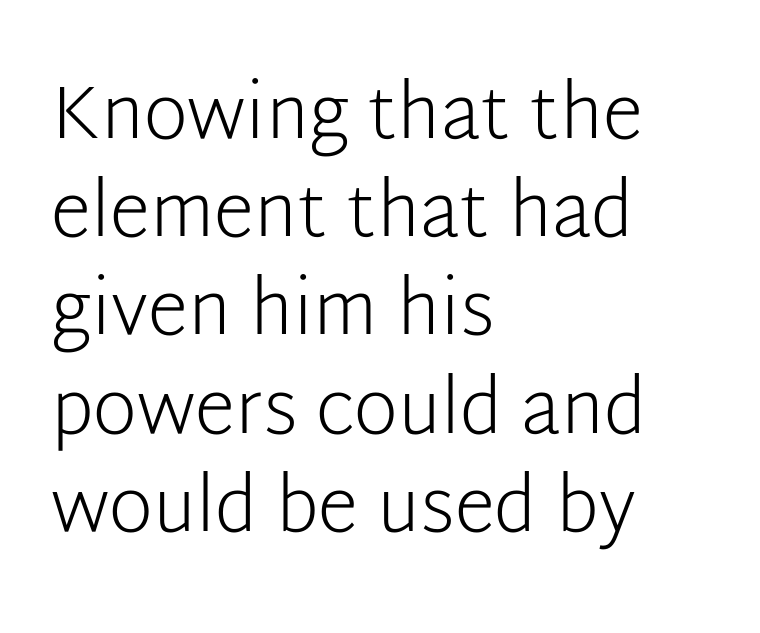
{"serif": "no", "italic": "no", "bold": "no", "weight": "light", "width": "normal", "stroke_contrast": "low", "x_height": "medium", "monospaced": "no", "underline": "no", "align": "left", "line_spacing": "normal", "line_spacing_ratio": 1.31, "letter_spacing": "normal", "letter_spacing_em": 0.0, "glyph_px": 75}
